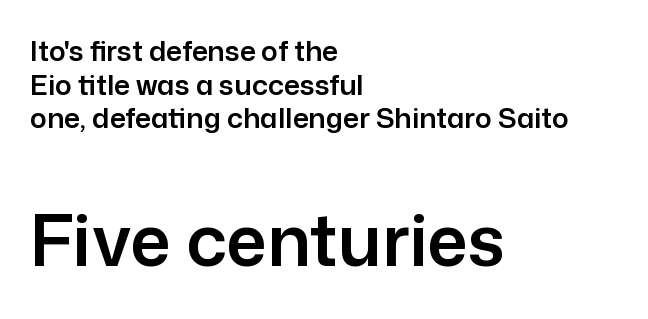
{"serif": "no", "italic": "no", "width": "normal", "stroke_contrast": "low", "x_height": "medium", "monospaced": "no", "underline": "no", "align": "left", "line_spacing_ratio": 1.2, "letter_spacing": "normal", "letter_spacing_em": 0.0, "larger_block": "second", "size_ratio": 2.54, "glyph_px": 71}
